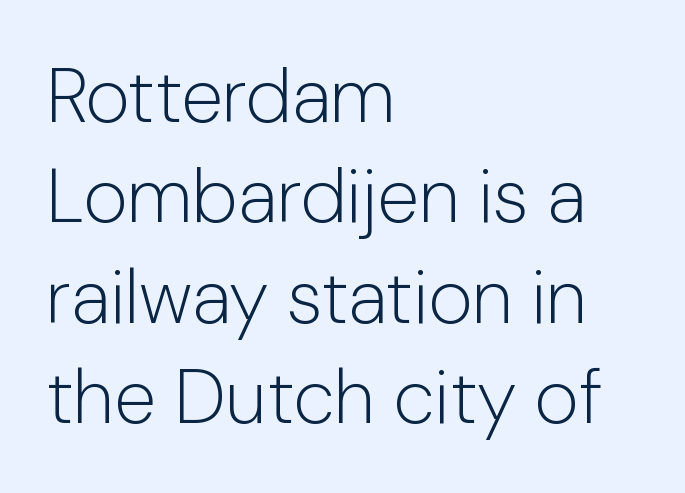
This sample uses a sans-serif face. Reading down the column, the eye jumps a familiar distance to each next line. Characters follow at the spacing the type designer built in. Weight: in the light-to-regular range. Descenders are the only things crossing below the line.
